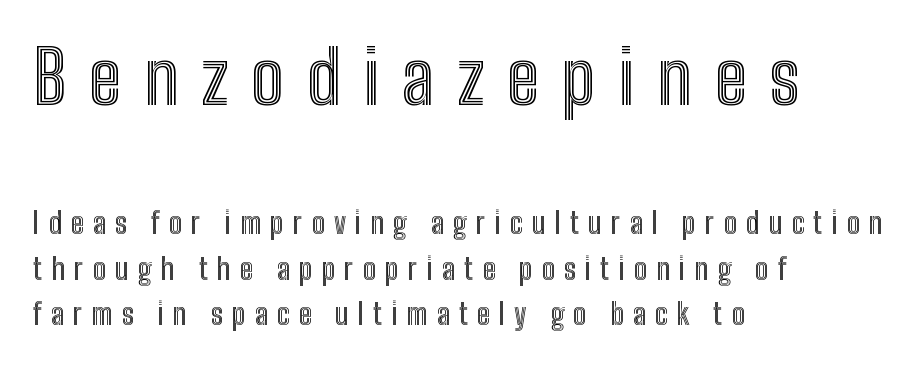
The image shows 73 px condensed type, upright; set left-aligned, normal line spacing (1.56x), unusually wide letter spacing (+0.31 em), not underlined; the first (top) block is 2.52x larger; a medium x-height.
